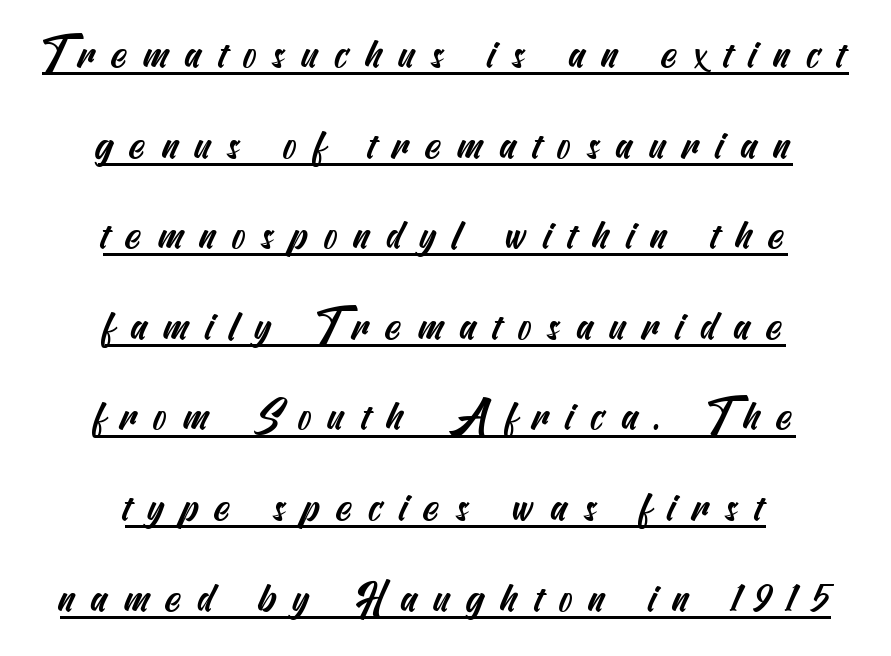
Q: Is the typeface a serif or a sans-serif typeface? A: Sans-serif.
Q: Is the text underlined? A: Yes.
Q: How is the paragraph aligned? A: Centered.
Q: Is the spacing between letters normal or unusually wide? A: Unusually wide.
Q: Is the spacing between lines tight, normal or loose? A: Loose.
Q: Width (condensed, normal, or wide)? A: Condensed.
Q: Stroke contrast? A: Medium.
Q: x-height? A: Small.
